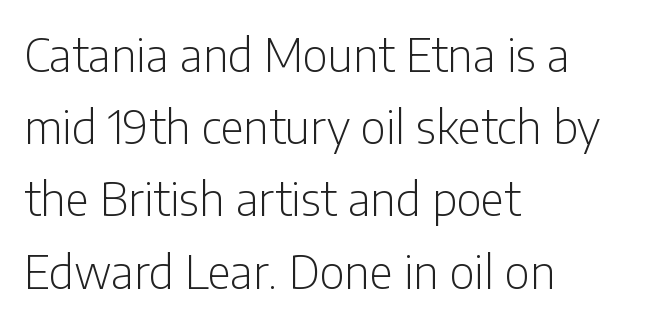
{"serif": "no", "italic": "no", "bold": "no", "weight": "light", "width": "condensed", "stroke_contrast": "low", "x_height": "medium", "monospaced": "no", "underline": "no", "align": "left", "line_spacing": "normal", "line_spacing_ratio": 1.57, "letter_spacing": "normal", "letter_spacing_em": 0.0, "glyph_px": 46}
